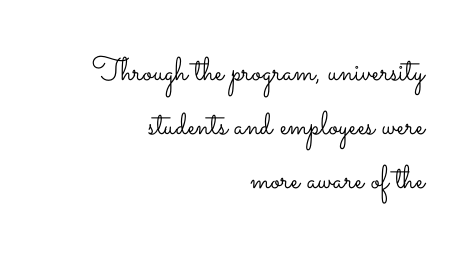
Vertically, the passage feels balanced, rows spaced as you'd expect. Does the copy run flush right? Yes — the right margin is perfectly even. The rendering uses natural spacing where letterforms have individual widths.
